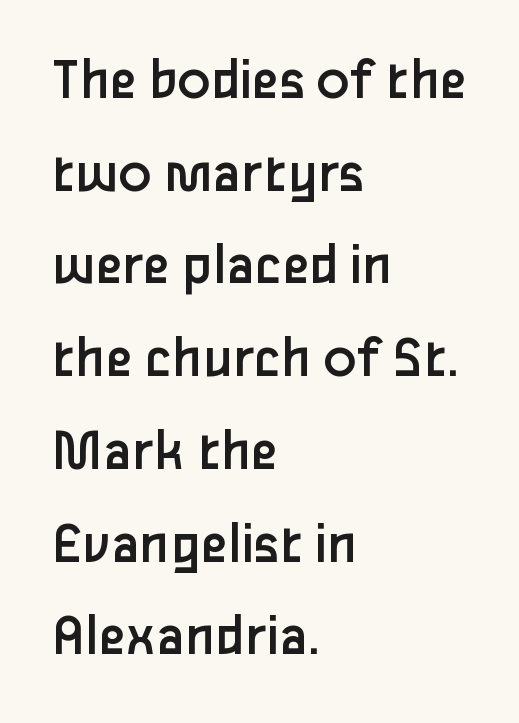
The image shows 61 px regular-weight sans-serif type, upright; set left-aligned, normal line spacing (1.52x), normal letter spacing, not underlined; low stroke contrast and a medium x-height.
